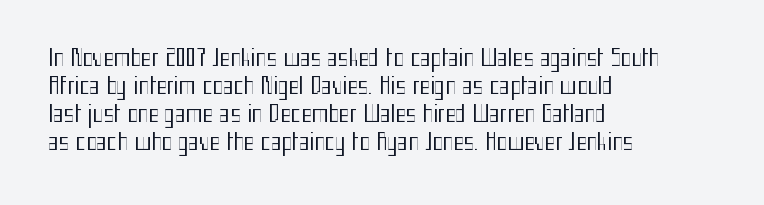
{"italic": "no", "bold": "no", "underline": "no", "align": "left", "line_spacing": "normal", "line_spacing_ratio": 1.28, "letter_spacing": "normal", "letter_spacing_em": 0.0, "glyph_px": 22}
